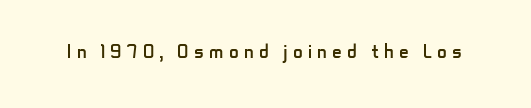
The glyphs are unaccompanied by any horizontal stroke below them. Nothing heavy about these letters — not bold at all. In terms of letterspacing, this is a distinctly airy, spread setting. You can tell it's not italic because the verticals are truly vertical.
